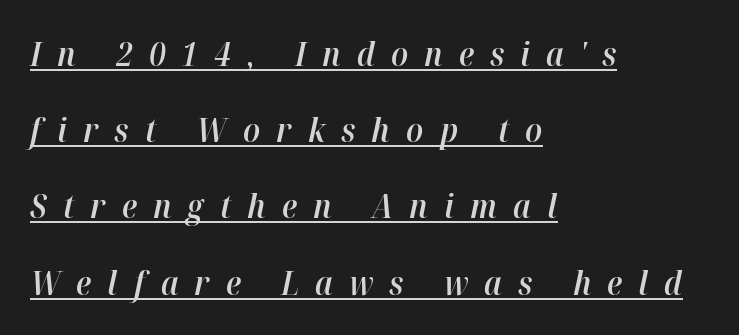
{"italic": "yes", "lean": "right", "slant_degrees": 12, "bold": "semi", "weight": "semibold", "width": "normal", "stroke_contrast": "high", "x_height": "medium", "monospaced": "no", "underline": "yes", "align": "left", "line_spacing": "loose", "line_spacing_ratio": 2.31, "letter_spacing": "wide", "letter_spacing_em": 0.49, "glyph_px": 33}
